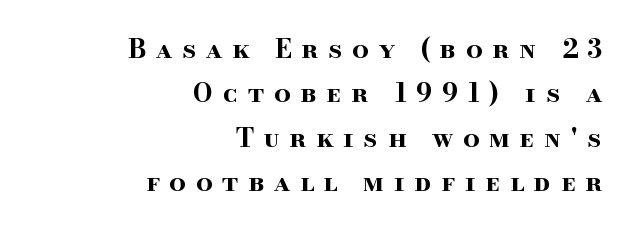
{"italic": "no", "bold": "yes", "underline": "no", "align": "right", "line_spacing_ratio": 1.71, "letter_spacing": "wide", "letter_spacing_em": 0.37, "glyph_px": 26}
